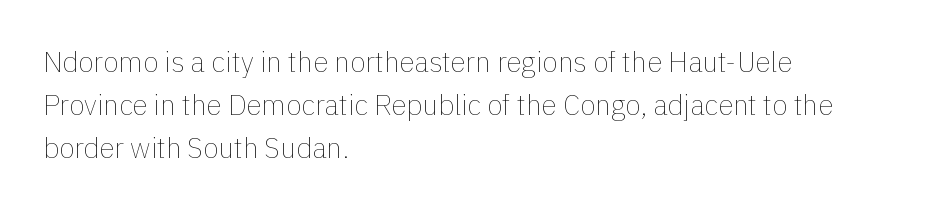
Nobody drew a line under any word here. Vertical strokes here are truly vertical. Tracking value appears to be zero — textbook default spacing. Horizontally, the lines are justified to the leading edge only.
